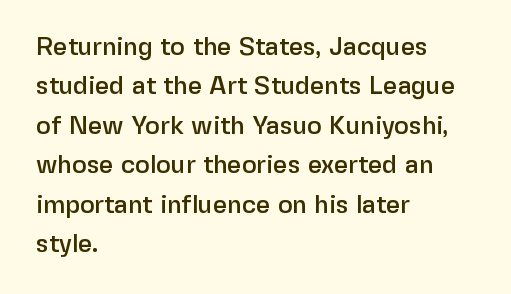
{"italic": "no", "underline": "no", "align": "left", "line_spacing": "normal", "line_spacing_ratio": 1.58, "letter_spacing": "normal", "letter_spacing_em": 0.0, "glyph_px": 25}
